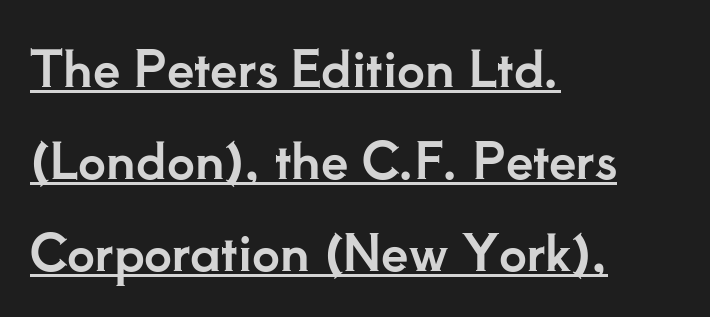
The image shows 49 px serif type, upright; set left-aligned, line spacing 1.88x, normal letter spacing, underlined; low stroke contrast and a small x-height.
